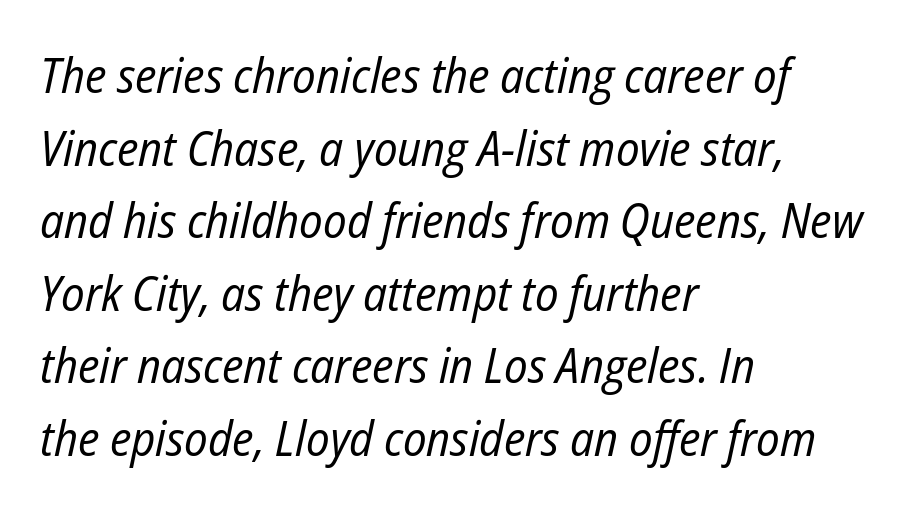
Q: Is the text bold? A: No.
Q: Is the text italic (slanted)? A: Yes, it leans right by about 12 degrees.
Q: Is the text underlined? A: No.
Q: How is the paragraph aligned? A: Left-aligned.
Q: Is the spacing between letters normal or unusually wide? A: Normal.
Q: Is the spacing between lines tight, normal or loose? A: Normal.
Q: Width (condensed, normal, or wide)? A: Condensed.
Q: Stroke contrast? A: Low.
Q: x-height? A: Medium.
Q: Monospaced? A: No.
